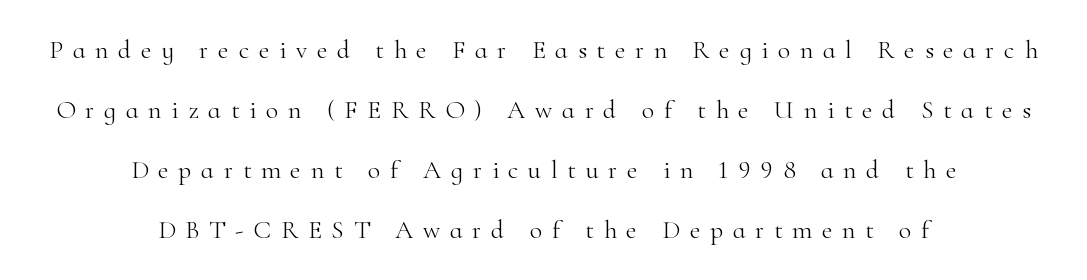
Unlike italic type, these characters show no tilt at all. The area under the type is left untouched. Summary of weight: not heavy and not bold. Caption: multi-line text, centered on the measure.
